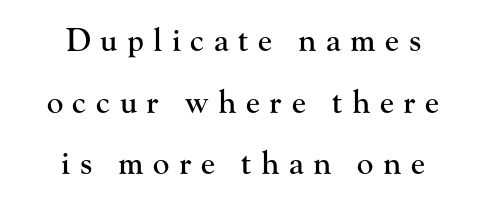
The image shows 31 px serif type, upright; set centered, loose line spacing (1.99x), unusually wide letter spacing (+0.31 em), not underlined; high stroke contrast and a small x-height.
